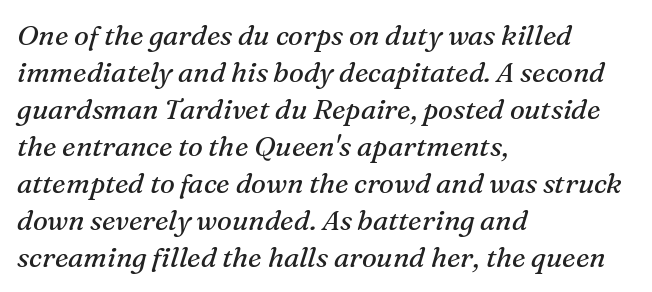
{"serif": "yes", "italic": "yes", "lean": "right", "slant_degrees": 16, "bold": "no", "weight": "regular", "width": "normal", "stroke_contrast": "medium", "x_height": "medium", "monospaced": "no", "underline": "no", "align": "left", "line_spacing": "normal", "line_spacing_ratio": 1.32, "letter_spacing": "normal", "letter_spacing_em": 0.0, "glyph_px": 28}
